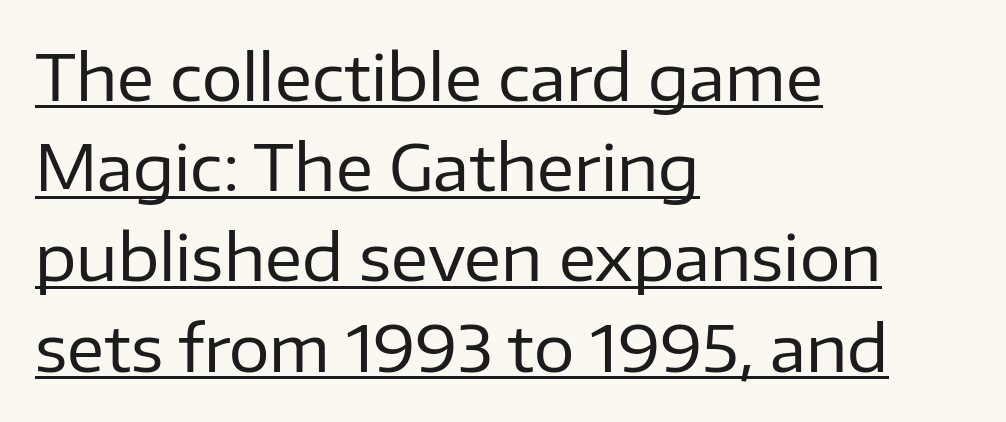
{"serif": "no", "italic": "no", "bold": "no", "weight": "regular", "width": "normal", "stroke_contrast": "low", "x_height": "medium", "monospaced": "no", "underline": "yes", "align": "left", "line_spacing": "normal", "line_spacing_ratio": 1.41, "letter_spacing": "normal", "letter_spacing_em": 0.0, "glyph_px": 64}
